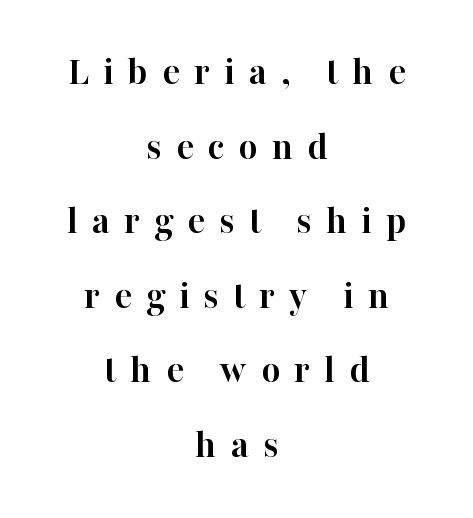
This is roman type, the default non-slanted kind. Underlining? Definitely not there. Spacing verdict: proportional, widths tailored to each character. This rendering employs a face with finishing strokes, i.e., a serif. These words are printed bold, with thick strokes throughout. Compared with a flush-left layout, this one balances lines on the center instead.
